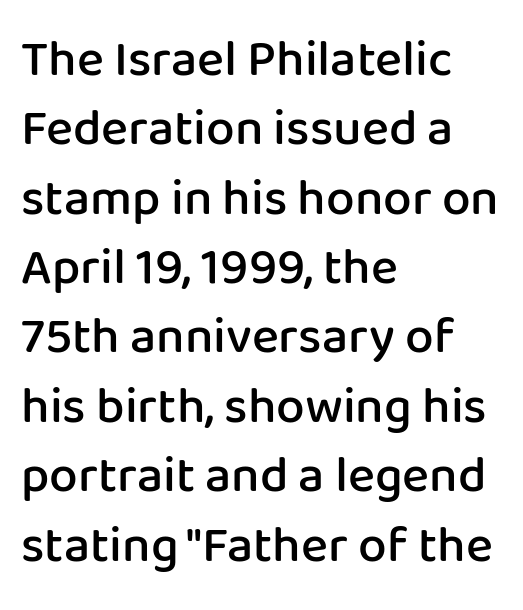
Q: Is the text bold? A: Semi-bold.
Q: Is the text italic (slanted)? A: No, it is upright.
Q: Is the typeface a serif or a sans-serif typeface? A: Sans-serif.
Q: Is the text underlined? A: No.
Q: How is the paragraph aligned? A: Left-aligned.
Q: Is the spacing between letters normal or unusually wide? A: Normal.
Q: Is the spacing between lines tight, normal or loose? A: Normal.
Q: Width (condensed, normal, or wide)? A: Normal.
Q: Stroke contrast? A: Low.
Q: x-height? A: Medium.
Q: Monospaced? A: No.
